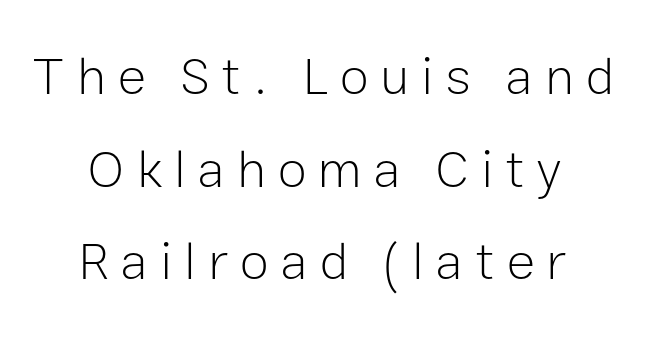
The image shows 53 px light sans-serif type, upright; set centered, line spacing 1.75x, unusually wide letter spacing (+0.22 em), not underlined; low stroke contrast and a medium x-height.
